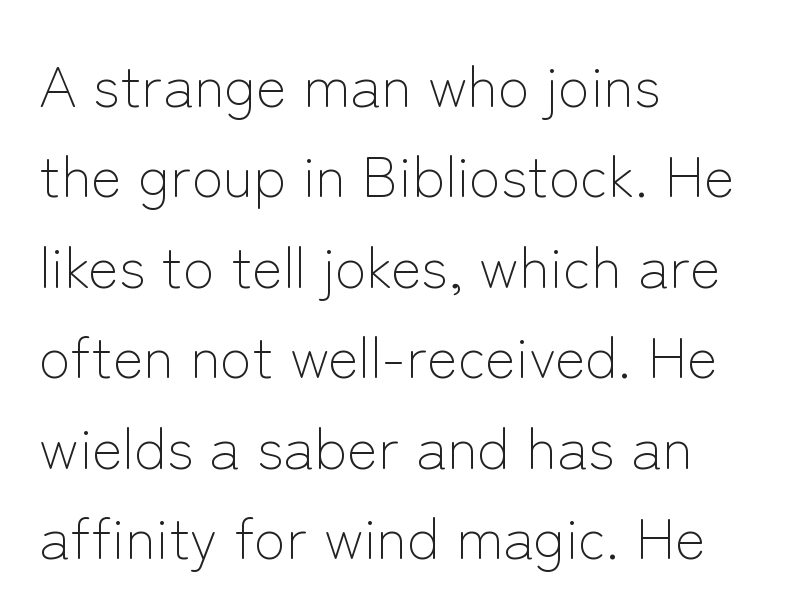
{"serif": "no", "italic": "no", "bold": "no", "weight": "light", "width": "normal", "stroke_contrast": "low", "x_height": "medium", "monospaced": "no", "underline": "no", "align": "left", "line_spacing": "normal", "line_spacing_ratio": 1.56, "letter_spacing": "normal", "letter_spacing_em": 0.0, "glyph_px": 58}
